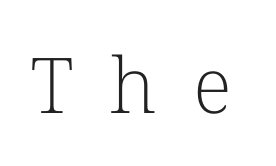
Q: Is the text bold? A: No.
Q: Is the text italic (slanted)? A: No, it is upright.
Q: Is the typeface a serif or a sans-serif typeface? A: Serif.
Q: Is the text underlined? A: No.
Q: Is the spacing between letters normal or unusually wide? A: Unusually wide.
Q: Width (condensed, normal, or wide)? A: Normal.
Q: Stroke contrast? A: Low.
Q: x-height? A: Medium.
Q: Monospaced? A: No.
